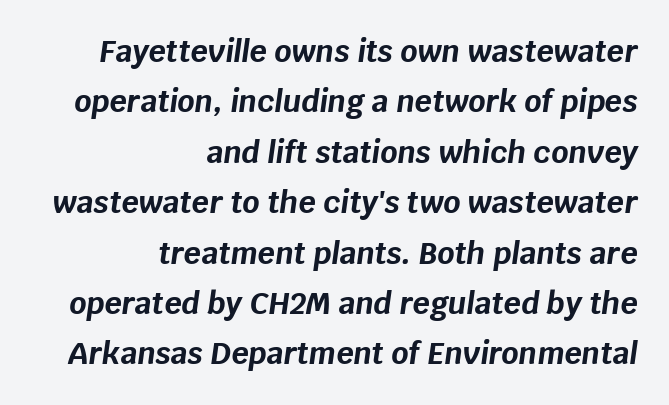
Q: Is the text bold? A: Yes.
Q: Is the text italic (slanted)? A: Yes, it leans right by about 8 degrees.
Q: Is the text underlined? A: No.
Q: How is the paragraph aligned? A: Right-aligned.
Q: Is the spacing between letters normal or unusually wide? A: Normal.
Q: Is the spacing between lines tight, normal or loose? A: Normal.
Q: Width (condensed, normal, or wide)? A: Normal.
Q: Stroke contrast? A: Low.
Q: x-height? A: Large.
Q: Monospaced? A: No.
